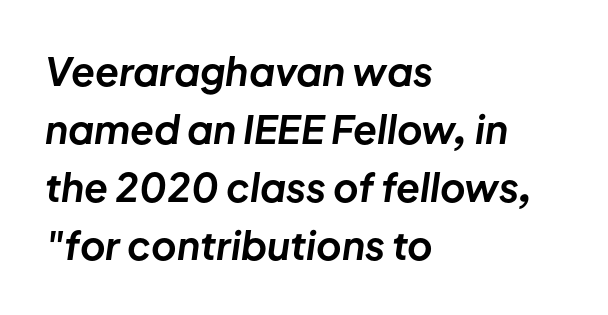
Vertical spacing — default. Rule under the text: the space is simply empty. The rendering uses a bold face; every stroke is thick and dark. Compared with typical body copy, the letter spacing here is the same. The letters advance in unequal steps, a hallmark of proportional type. Short and long lines alike share a common starting point at left.
